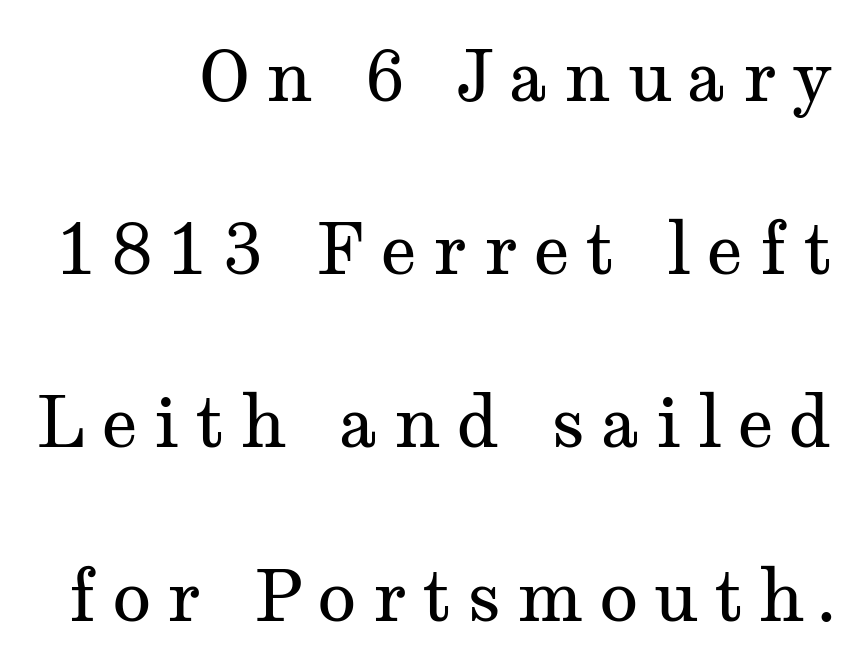
{"serif": "yes", "italic": "no", "bold": "no", "weight": "regular", "width": "wide", "stroke_contrast": "medium", "x_height": "medium", "monospaced": "no", "underline": "no", "align": "right", "line_spacing": "loose", "line_spacing_ratio": 2.44, "letter_spacing": "wide", "letter_spacing_em": 0.22, "glyph_px": 71}
